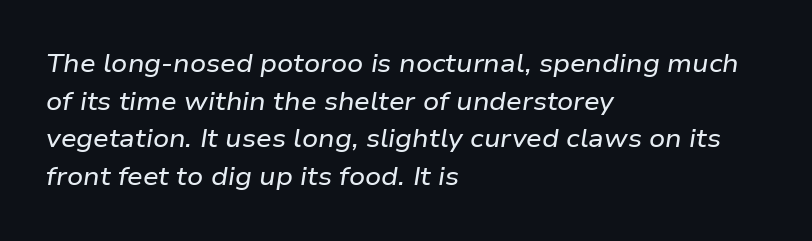
{"italic": "yes", "lean": "right", "slant_degrees": 9, "underline": "no", "align": "left", "line_spacing": "normal", "line_spacing_ratio": 1.51, "letter_spacing": "normal", "letter_spacing_em": 0.0, "glyph_px": 25}
